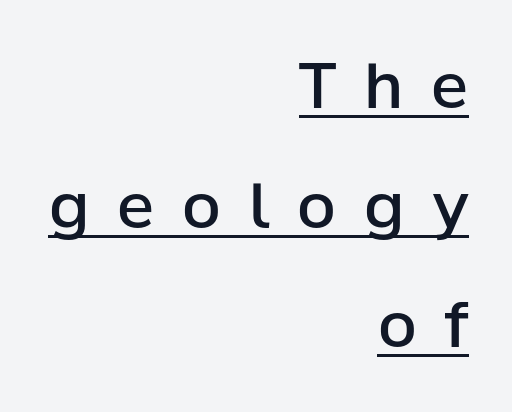
Q: Is the text bold? A: Semi-bold.
Q: Is the text italic (slanted)? A: No, it is upright.
Q: Is the typeface a serif or a sans-serif typeface? A: Sans-serif.
Q: Is the text underlined? A: Yes.
Q: How is the paragraph aligned? A: Right-aligned.
Q: Is the spacing between letters normal or unusually wide? A: Unusually wide.
Q: Is the spacing between lines tight, normal or loose? A: Loose.
Q: Width (condensed, normal, or wide)? A: Normal.
Q: Stroke contrast? A: Low.
Q: x-height? A: Medium.
Q: Monospaced? A: No.
